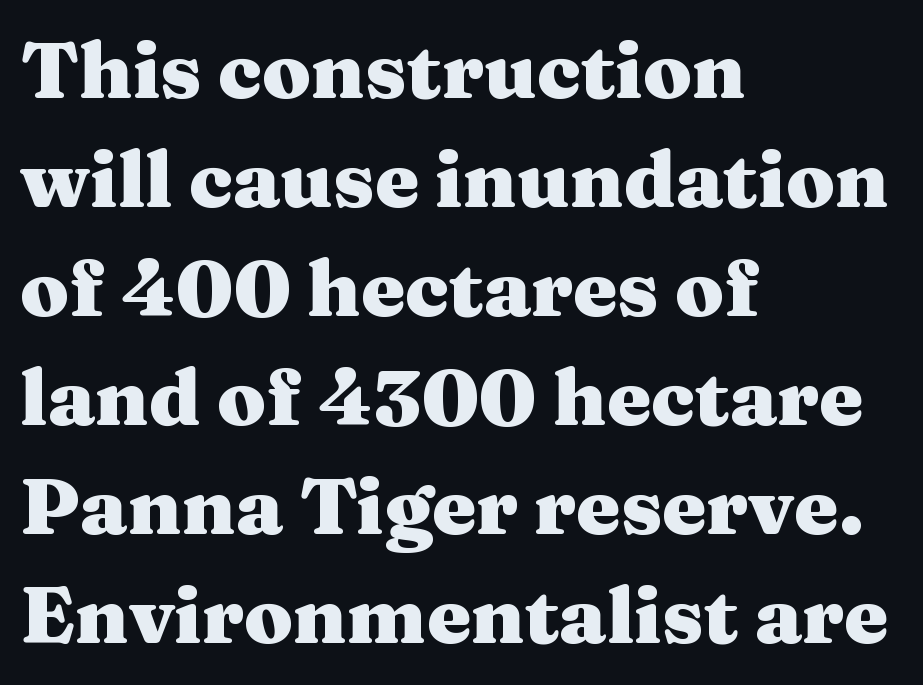
Q: Is the text bold? A: Yes.
Q: Is the text italic (slanted)? A: No, it is upright.
Q: Is the typeface a serif or a sans-serif typeface? A: Serif.
Q: Is the text underlined? A: No.
Q: How is the paragraph aligned? A: Left-aligned.
Q: Is the spacing between letters normal or unusually wide? A: Normal.
Q: Is the spacing between lines tight, normal or loose? A: Normal.
Q: Width (condensed, normal, or wide)? A: Wide.
Q: Stroke contrast? A: Medium.
Q: x-height? A: Medium.
Q: Monospaced? A: No.
